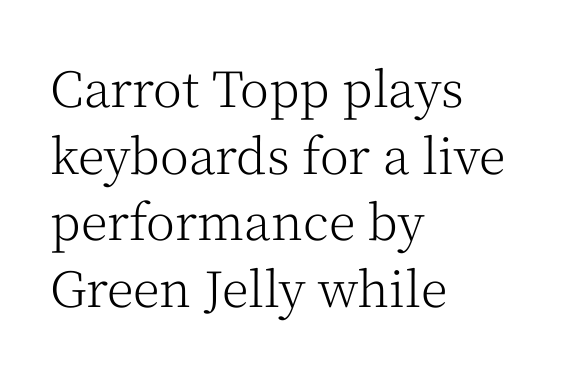
Q: Is the text bold? A: No.
Q: Is the text italic (slanted)? A: No, it is upright.
Q: Is the typeface a serif or a sans-serif typeface? A: Serif.
Q: Is the text underlined? A: No.
Q: How is the paragraph aligned? A: Left-aligned.
Q: Is the spacing between letters normal or unusually wide? A: Normal.
Q: Is the spacing between lines tight, normal or loose? A: Normal.
Q: Width (condensed, normal, or wide)? A: Normal.
Q: Stroke contrast? A: Medium.
Q: x-height? A: Medium.
Q: Monospaced? A: No.
